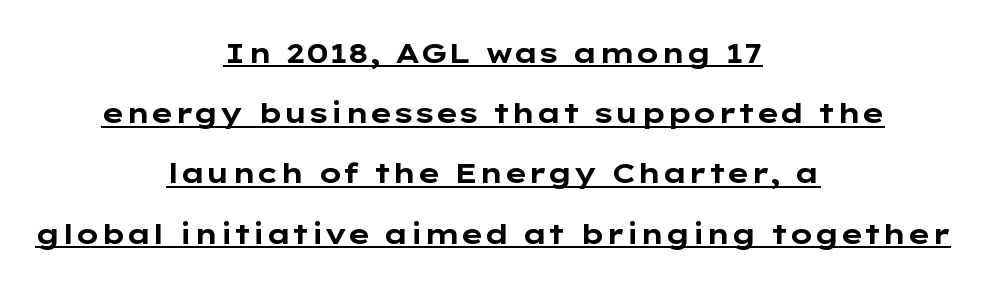
Q: Is the text bold? A: Yes.
Q: Is the text italic (slanted)? A: No, it is upright.
Q: Is the typeface a serif or a sans-serif typeface? A: Sans-serif.
Q: Is the text underlined? A: Yes.
Q: How is the paragraph aligned? A: Centered.
Q: Is the spacing between letters normal or unusually wide? A: Normal.
Q: Is the spacing between lines tight, normal or loose? A: Loose.
Q: Width (condensed, normal, or wide)? A: Wide.
Q: Stroke contrast? A: Low.
Q: x-height? A: Medium.
Q: Monospaced? A: No.
